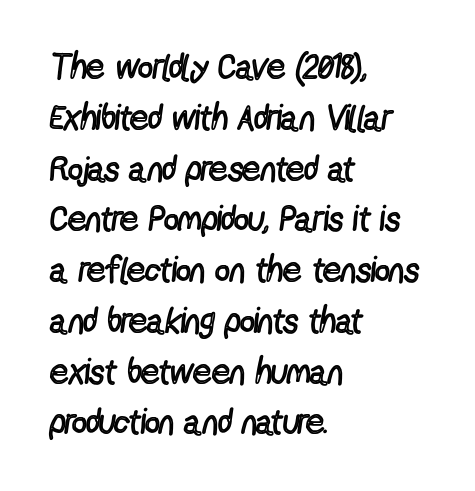
Q: Is the text bold? A: No.
Q: Is the typeface a serif or a sans-serif typeface? A: Sans-serif.
Q: Is the text underlined? A: No.
Q: How is the paragraph aligned? A: Left-aligned.
Q: Is the spacing between letters normal or unusually wide? A: Normal.
Q: Is the spacing between lines tight, normal or loose? A: Normal.
Q: Width (condensed, normal, or wide)? A: Condensed.
Q: x-height? A: Medium.
Q: Monospaced? A: No.
